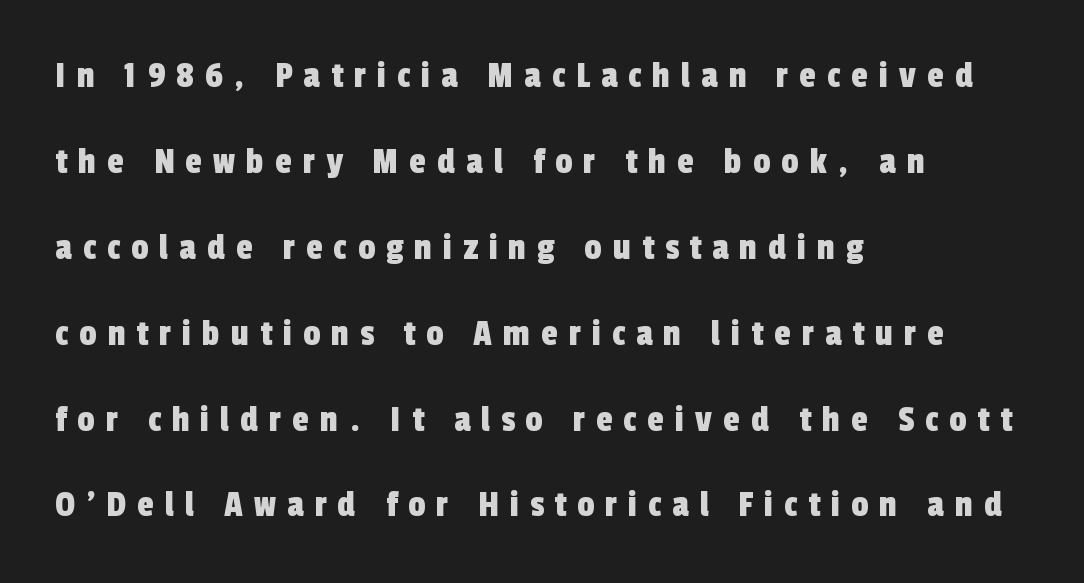
Q: Is the typeface a serif or a sans-serif typeface? A: Sans-serif.
Q: Is the text underlined? A: No.
Q: How is the paragraph aligned? A: Left-aligned.
Q: Is the spacing between letters normal or unusually wide? A: Unusually wide.
Q: Is the spacing between lines tight, normal or loose? A: Loose.
Q: Width (condensed, normal, or wide)? A: Condensed.
Q: x-height? A: Medium.
Q: Monospaced? A: No.
